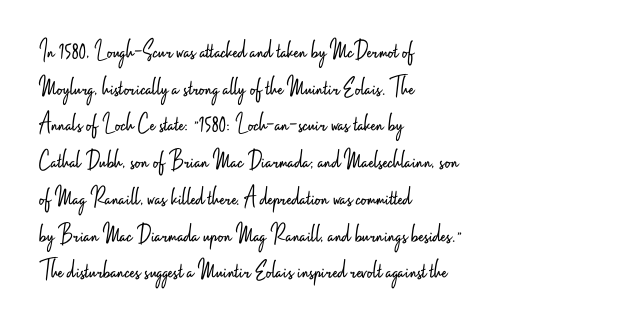
{"bold": "no", "underline": "no", "align": "left", "line_spacing": "normal", "line_spacing_ratio": 1.36, "letter_spacing": "normal", "letter_spacing_em": 0.0, "glyph_px": 27}
